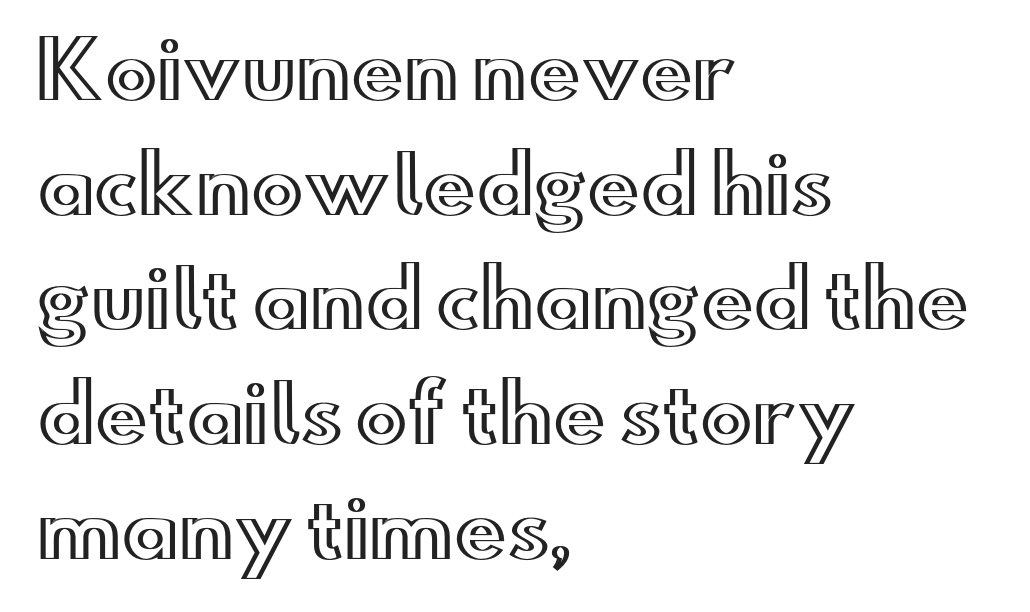
{"italic": "no", "width": "wide", "x_height": "small", "monospaced": "no", "underline": "no", "align": "left", "line_spacing": "normal", "line_spacing_ratio": 1.47, "letter_spacing": "normal", "letter_spacing_em": 0.0, "glyph_px": 78}
